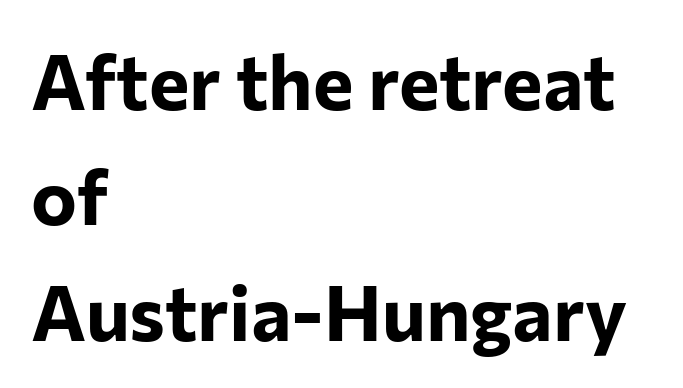
The zone under the glyphs is completely vacant. Every character sits straight up, as roman type does. Looks like regular typesetting: each glyph gets only the width it needs. The text block is weighted toward the left margin, trailing off unevenly rightward. Reading down the column, the eye jumps a familiar distance to each next line. Regarding serifs, this sample does without them.
